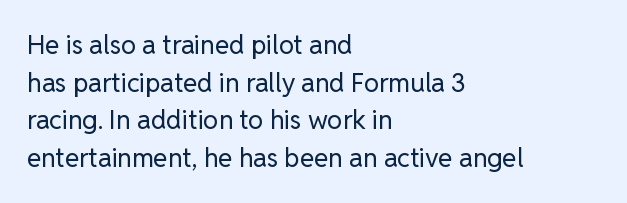
This sample is left-justified, so line endings fall wherever the words run out. Short note: letters normally spaced. These lines were composed using upright roman letters. Nothing heavy about these letters — not bold at all. The glyphs are unaccompanied by any horizontal stroke below them. Quick note: interline space is typical.
